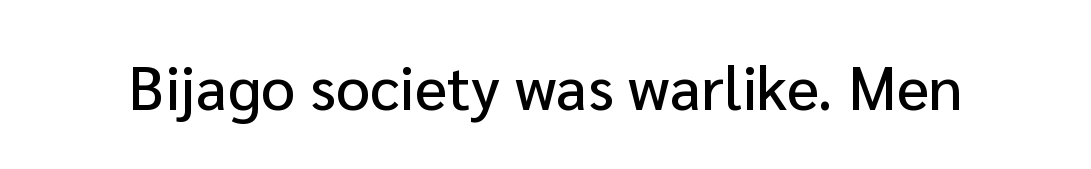
Characters follow at the spacing the type designer built in. This sample uses an upright cut, with every glyph sitting square on the baseline. I'd call this a sans setting — the letters go barefoot. This sample has the flowing, uneven cadence of proportional lettering. The specimen omits any rule beneath the text block's lines.
